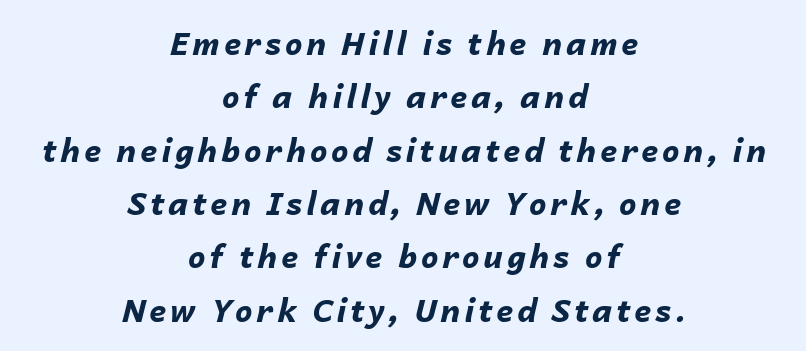
A bare baseline throughout the passage. Summary of weight: heavy, a full bold. The letters advance in unequal steps, a hallmark of proportional type. Horizontally, the lines are justified to the midpoint only. Observe the lean: these are italic letterforms.
